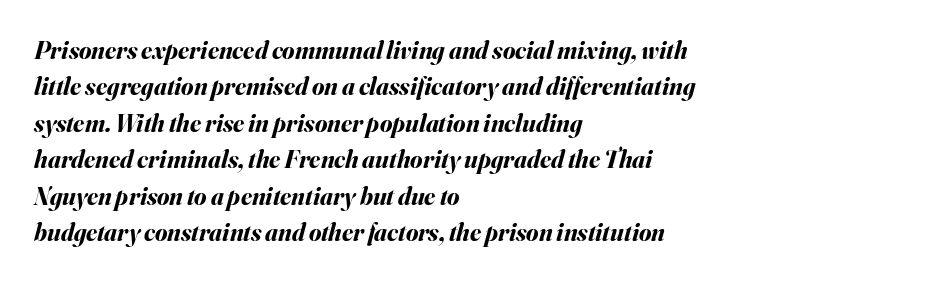
The font is running at its bold setting. One glance says typical: line gaps are just what's usual. Unmarked baselines from the first word to the last. Where is the straight margin? On the left. In terms of posture, this sample is oblique.
